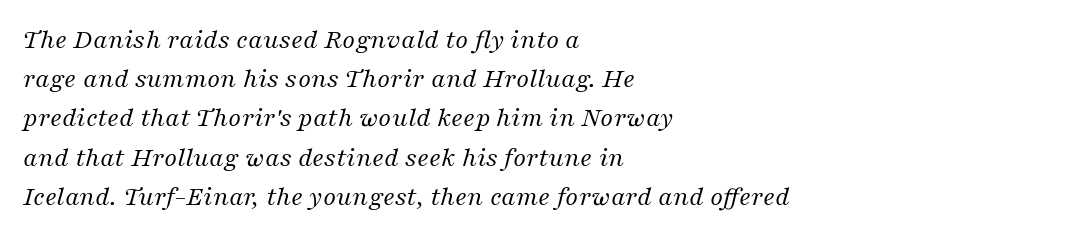
The space between consecutive lines is moderate. Look at the bottom of the vertical strokes: they flare into serifs here. Does the copy run flush right? No — it runs flush left. Note the varied advance widths — an 'i' is clearly narrower than an 'm'.
